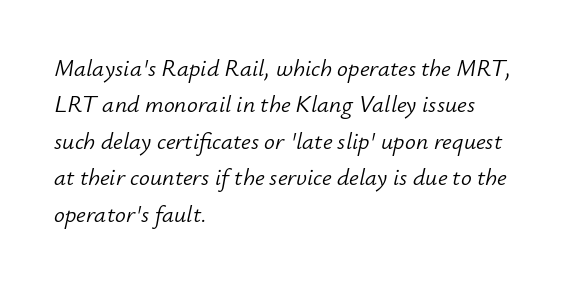
Left-aligned paragraph, ragged on the right. Vertically, the passage feels balanced, rows spaced as you'd expect. Is the stroke heavy? The answer is a plain regular-or-lighter. Descenders hang freely into open space. The typography opts for an oblique posture over an upright one. The letterforms sit shoulder to shoulder at normal distance.
